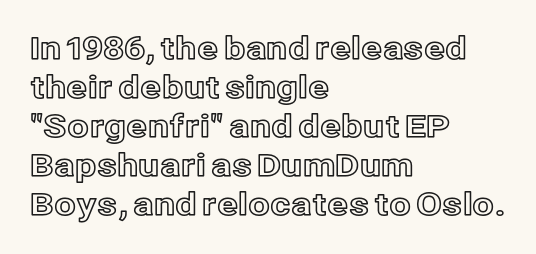
The image shows 31 px text type, upright; set left-aligned, normal line spacing (1.26x), normal letter spacing, not underlined; a medium x-height.
